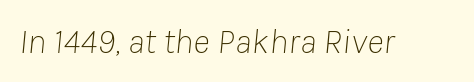
The line texture is even and compact thanks to regular tracking. Yep, that's italic — everything's leaning. Do the characters align in a grid? No, the font is proportional. Quick note: underline off. Ink coverage per letter is moderate at most.
